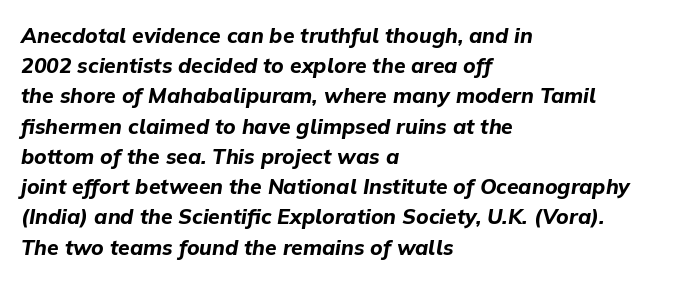
Q: Is the text bold? A: Yes.
Q: Is the text italic (slanted)? A: Yes, it leans right by about 9 degrees.
Q: Is the text underlined? A: No.
Q: How is the paragraph aligned? A: Left-aligned.
Q: Is the spacing between letters normal or unusually wide? A: Normal.
Q: Is the spacing between lines tight, normal or loose? A: Normal.
